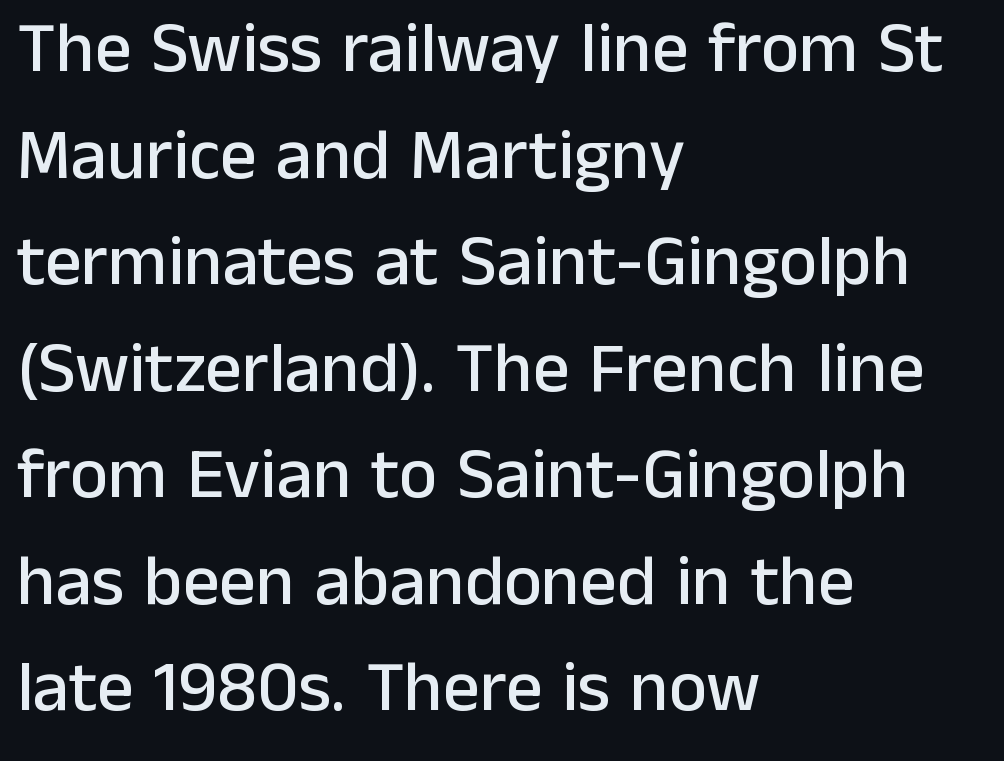
Q: Is the text italic (slanted)? A: No, it is upright.
Q: Is the typeface a serif or a sans-serif typeface? A: Sans-serif.
Q: Is the text underlined? A: No.
Q: How is the paragraph aligned? A: Left-aligned.
Q: Is the spacing between letters normal or unusually wide? A: Normal.
Q: Is the spacing between lines tight, normal or loose? A: Normal.
Q: Width (condensed, normal, or wide)? A: Normal.
Q: Stroke contrast? A: Low.
Q: x-height? A: Medium.
Q: Monospaced? A: No.
